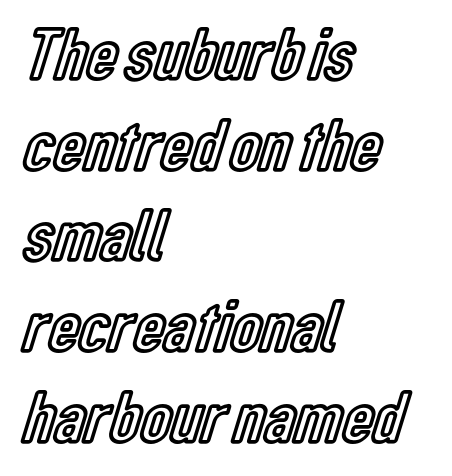
{"width": "condensed", "x_height": "medium", "monospaced": "no", "underline": "no", "align": "left", "line_spacing_ratio": 1.21, "letter_spacing": "normal", "letter_spacing_em": 0.0, "glyph_px": 75}
